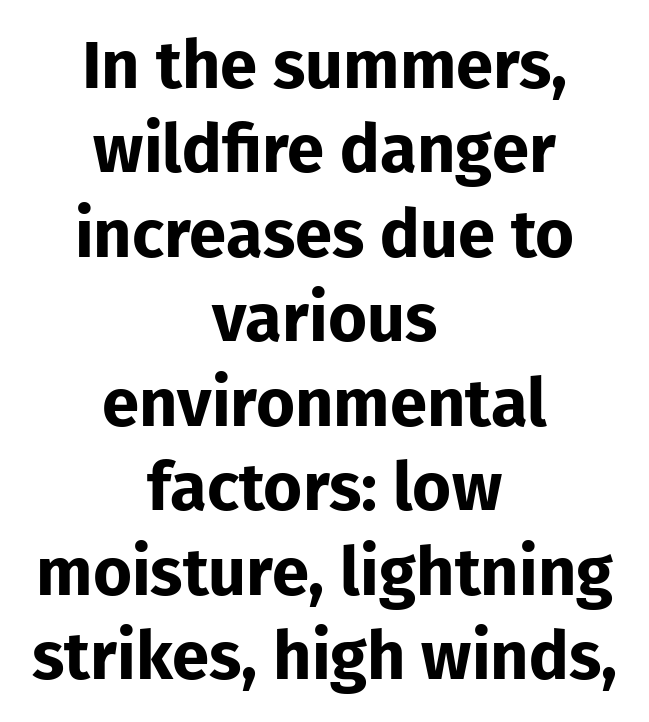
The image shows 67 px bold sans-serif type, upright; set centered, normal line spacing (1.26x), normal letter spacing, not underlined; low stroke contrast and a medium x-height.
